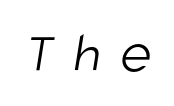
Q: Is the text bold? A: No.
Q: Is the typeface a serif or a sans-serif typeface? A: Sans-serif.
Q: Is the text underlined? A: No.
Q: Is the spacing between letters normal or unusually wide? A: Unusually wide.
Q: Width (condensed, normal, or wide)? A: Condensed.
Q: Stroke contrast? A: Low.
Q: x-height? A: Large.
Q: Monospaced? A: No.
